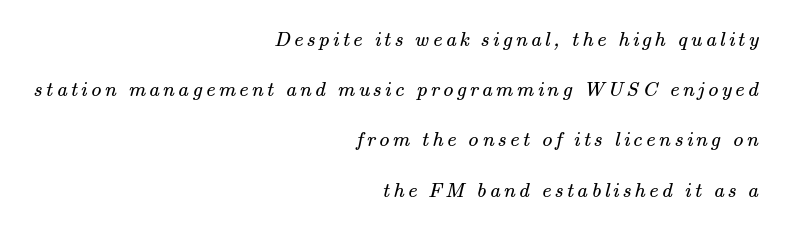
{"bold": "no", "underline": "no", "align": "right", "line_spacing": "loose", "line_spacing_ratio": 2.39, "glyph_px": 21}
